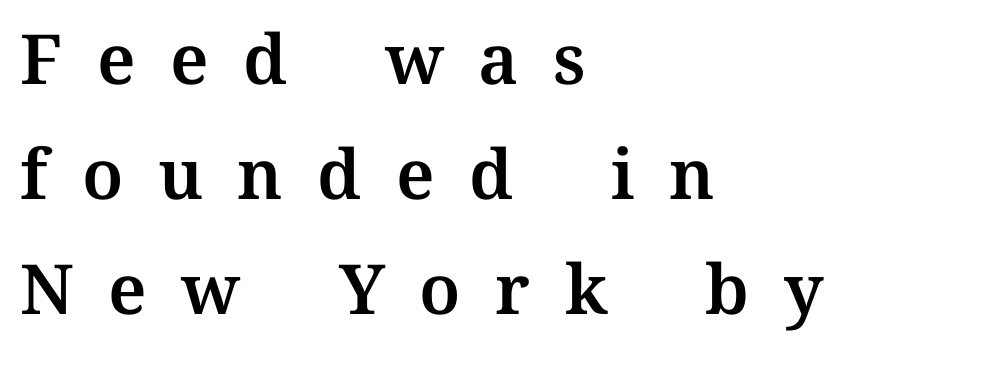
{"italic": "no", "width": "normal", "stroke_contrast": "medium", "x_height": "medium", "monospaced": "no", "underline": "no", "align": "left", "line_spacing": "normal", "line_spacing_ratio": 1.67, "letter_spacing": "wide", "letter_spacing_em": 0.5, "glyph_px": 69}
